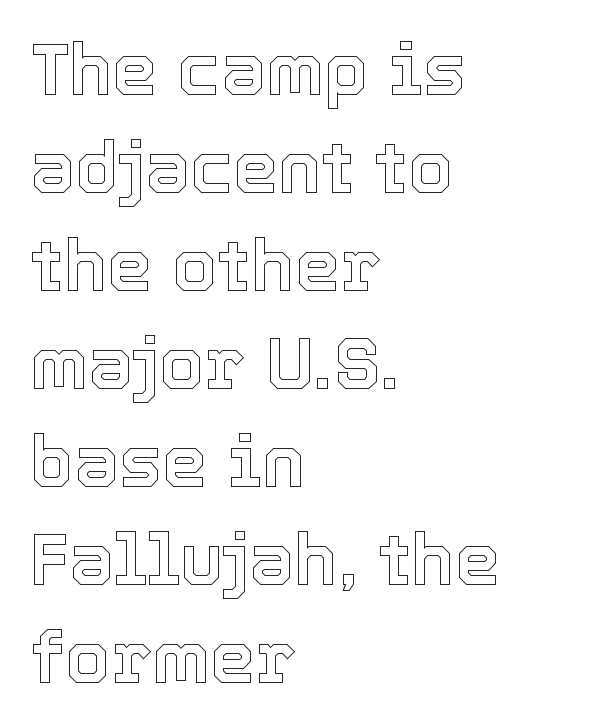
{"italic": "no", "width": "normal", "x_height": "medium", "monospaced": "no", "underline": "no", "align": "left", "line_spacing": "normal", "line_spacing_ratio": 1.36, "letter_spacing": "normal", "letter_spacing_em": 0.0, "glyph_px": 72}
